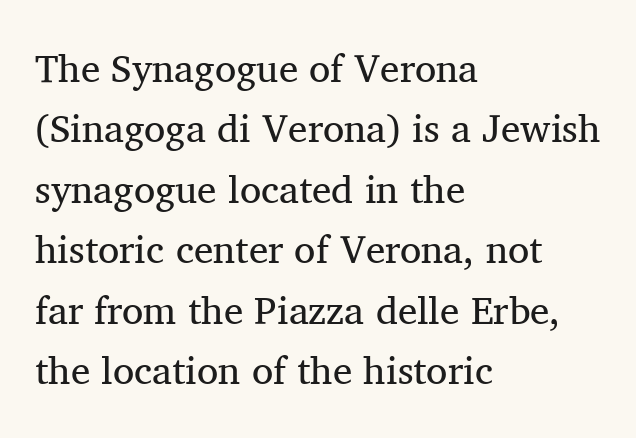
{"serif": "yes", "italic": "no", "bold": "no", "weight": "regular", "width": "normal", "stroke_contrast": "medium", "x_height": "medium", "monospaced": "no", "underline": "no", "align": "left", "line_spacing": "normal", "line_spacing_ratio": 1.55, "letter_spacing": "normal", "letter_spacing_em": 0.0, "glyph_px": 39}
